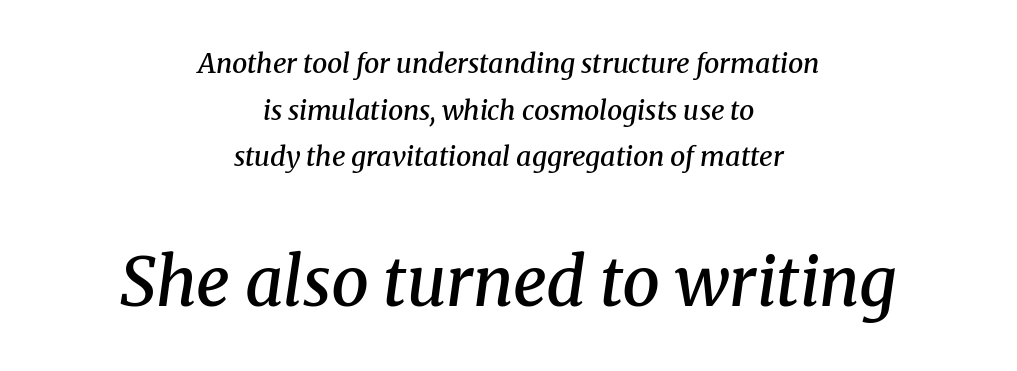
Between one letter and the next there's only the usual sliver of space. If you drew a line through each stem, it would be angled. Is this a fixed-width face? No — the glyphs have proportional, varying widths. Compared with an ordinary text face, these strokes are moderately heavier — a semibold. No word sits above an underline.
